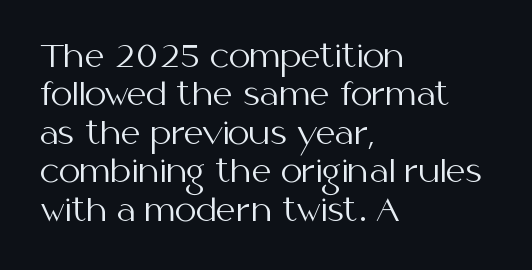
{"serif": "no", "italic": "no", "bold": "no", "weight": "regular", "width": "normal", "stroke_contrast": "medium", "x_height": "medium", "monospaced": "no", "underline": "no", "align": "left", "line_spacing_ratio": 1.24, "letter_spacing": "normal", "letter_spacing_em": 0.0, "glyph_px": 31}
